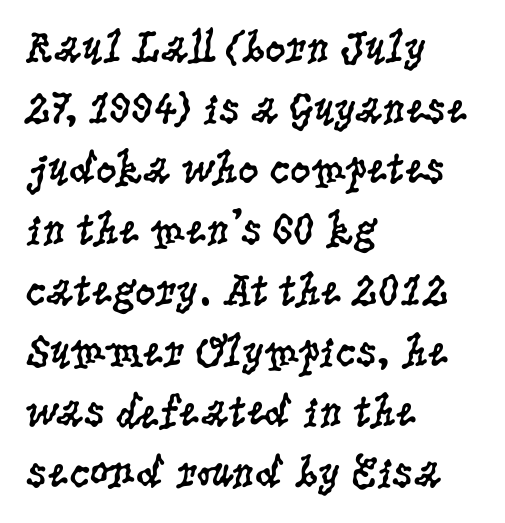
The image shows 46 px regular-weight, condensed serif type; set left-aligned, normal line spacing (1.32x), normal letter spacing, not underlined; low stroke contrast and a large x-height.
